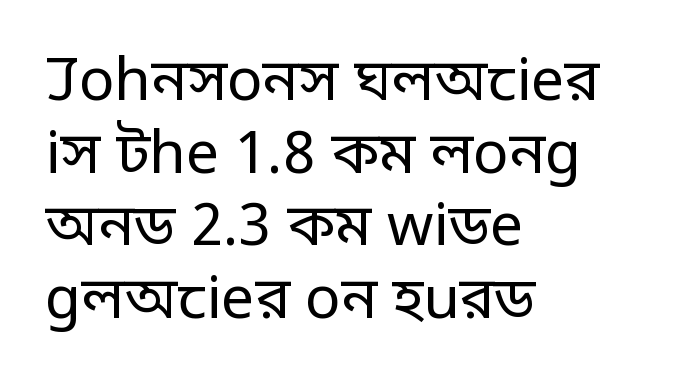
Q: Is the text bold? A: No.
Q: Is the text italic (slanted)? A: No, it is upright.
Q: Is the typeface a serif or a sans-serif typeface? A: Sans-serif.
Q: Is the text underlined? A: No.
Q: How is the paragraph aligned? A: Left-aligned.
Q: Is the spacing between letters normal or unusually wide? A: Normal.
Q: Width (condensed, normal, or wide)? A: Normal.
Q: Stroke contrast? A: Low.
Q: x-height? A: Large.
Q: Monospaced? A: No.
